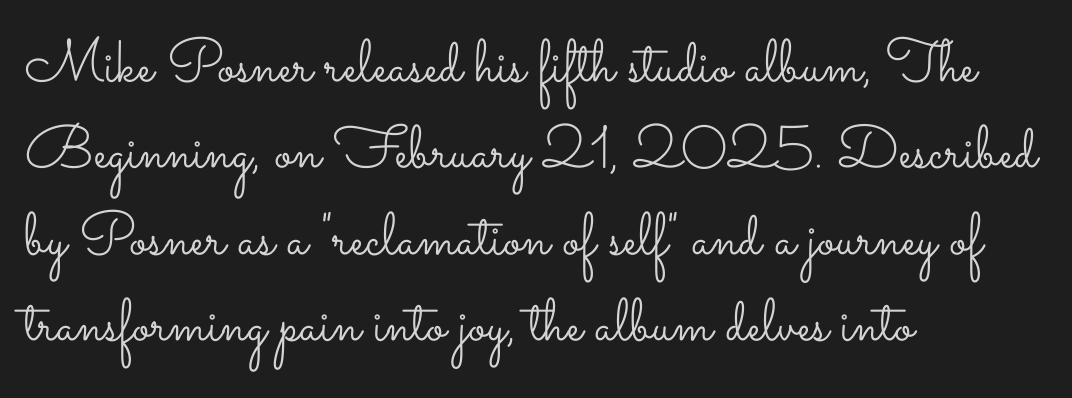
Casual observation: everything's shoved over to the left. Is this a fixed-width face? No — the glyphs have proportional, varying widths. Successive baselines arrive at the customary interval.
